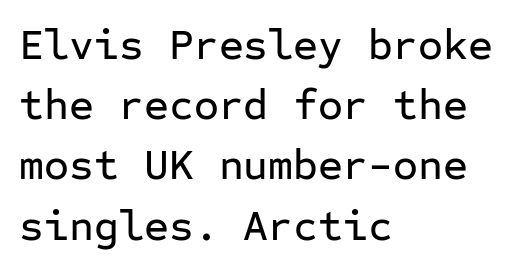
This sample has the even, mechanical cadence of fixed-width lettering. Notice how the passage keeps a crisp vertical edge on the left only. Each new line begins a customary step beneath the previous one. The gaps between neighbouring characters are ordinary and unremarkable. Lines of text with bare space underneath. Are there feet on the stems? There aren't — it's a sans.
